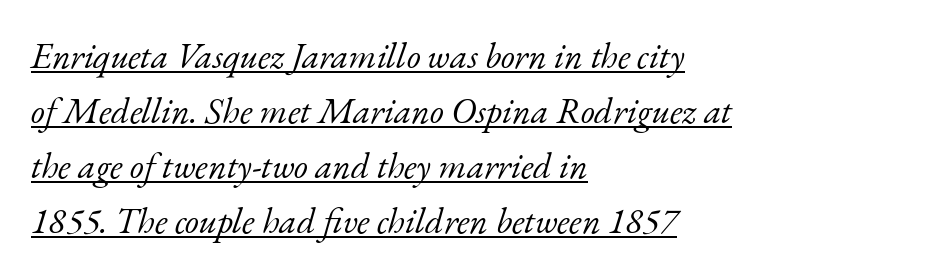
Q: Is the text bold? A: No.
Q: Is the text italic (slanted)? A: Yes, it leans right by about 17 degrees.
Q: Is the typeface a serif or a sans-serif typeface? A: Serif.
Q: Is the text underlined? A: Yes.
Q: How is the paragraph aligned? A: Left-aligned.
Q: Is the spacing between letters normal or unusually wide? A: Normal.
Q: Is the spacing between lines tight, normal or loose? A: Normal.
Q: Width (condensed, normal, or wide)? A: Normal.
Q: Stroke contrast? A: Low.
Q: x-height? A: Small.
Q: Monospaced? A: No.
